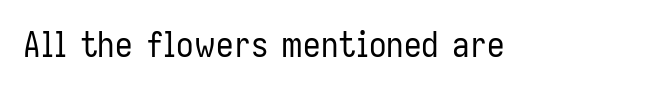
Q: Is the text bold? A: No.
Q: Is the text italic (slanted)? A: No, it is upright.
Q: Is the typeface a serif or a sans-serif typeface? A: Sans-serif.
Q: Is the text underlined? A: No.
Q: Is the spacing between letters normal or unusually wide? A: Normal.
Q: Width (condensed, normal, or wide)? A: Condensed.
Q: Stroke contrast? A: Low.
Q: x-height? A: Medium.
Q: Monospaced? A: No.
